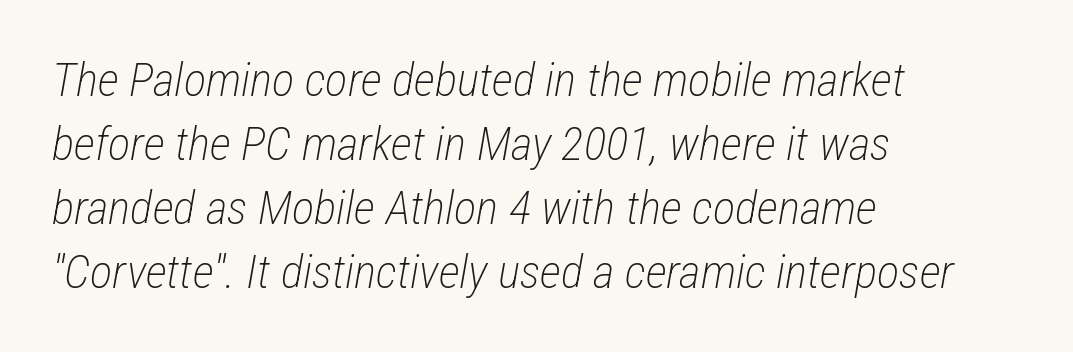
You can tell it's italic because the verticals aren't actually vertical. Each letter keeps its own natural width here, so spacing adapts to shape. The strip under each line holds only bare page. The typesetting does not lean heavy: it is not bold.
